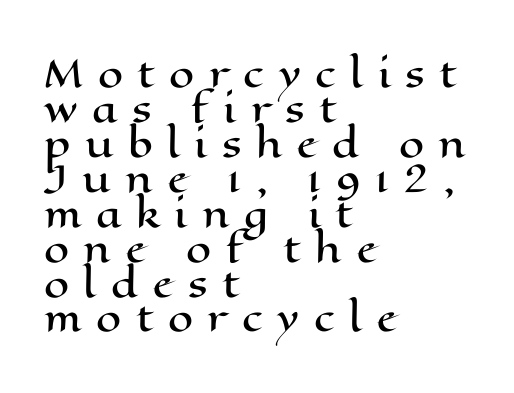
Q: Is the text italic (slanted)? A: No, it is upright.
Q: Is the text underlined? A: No.
Q: How is the paragraph aligned? A: Left-aligned.
Q: Is the spacing between letters normal or unusually wide? A: Unusually wide.
Q: Is the spacing between lines tight, normal or loose? A: Tight.
Q: Width (condensed, normal, or wide)? A: Wide.
Q: Stroke contrast? A: High.
Q: x-height? A: Medium.
Q: Monospaced? A: No.
